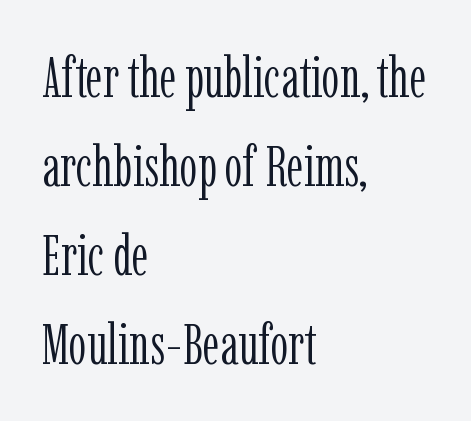
The image shows 57 px light, condensed serif type, upright; set left-aligned, normal line spacing (1.56x), normal letter spacing, not underlined; low stroke contrast and a medium x-height.
